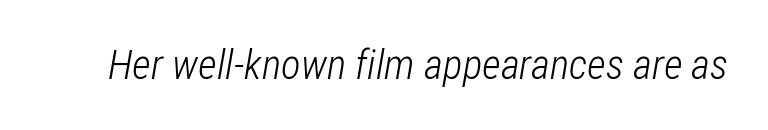
The image shows 41 px light, condensed type, italic (leaning right); set normal letter spacing, not underlined; low stroke contrast and a medium x-height.
